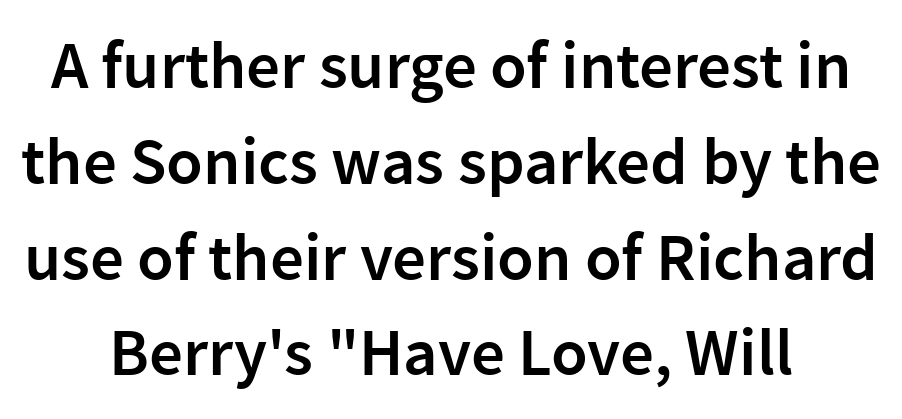
In terms of letterform style, serifs are entirely absent. Unmarked baselines from the first word to the last. Visually the block forms a symmetrical silhouette, jagged on both flanks. How are the letters spaced? Ordinarily, with no added tracking. Emphasis by weight is partial: semibold. Does the lettering tilt? It doesn't — this is upright.
